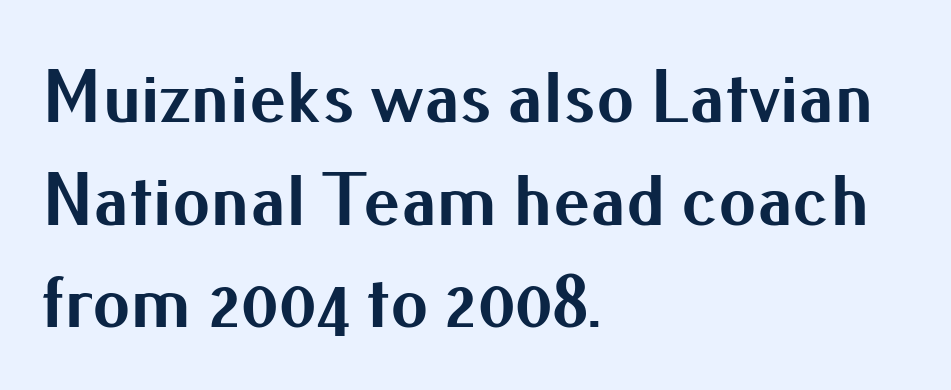
{"serif": "no", "italic": "no", "bold": "yes", "weight": "bold", "width": "normal", "stroke_contrast": "medium", "x_height": "small", "monospaced": "no", "underline": "no", "align": "left", "line_spacing": "normal", "line_spacing_ratio": 1.37, "letter_spacing": "normal", "letter_spacing_em": 0.0, "glyph_px": 75}
